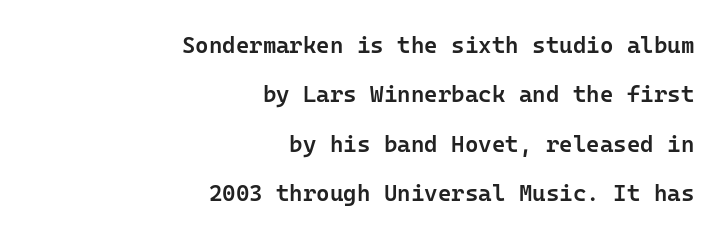
A typesetter would call this leading open, well beyond the default. Students, note that the glyphs here touch the page at normal intervals. Tall strokes in this sample are plumb rather than angled. Is the type bold? Partly — it's a semibold, heavier than regular but not fully bold. If you drew a ruler down the right edge, every line would touch it.
